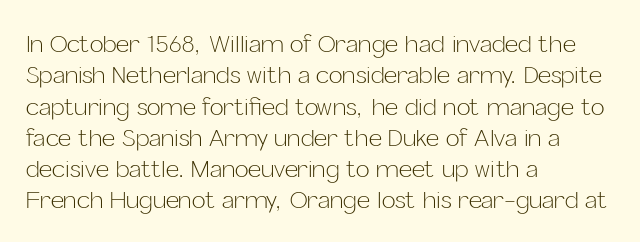
Q: Is the text bold? A: No.
Q: Is the text italic (slanted)? A: No, it is upright.
Q: Is the text underlined? A: No.
Q: How is the paragraph aligned? A: Left-aligned.
Q: Is the spacing between letters normal or unusually wide? A: Normal.
Q: Is the spacing between lines tight, normal or loose? A: Normal.
